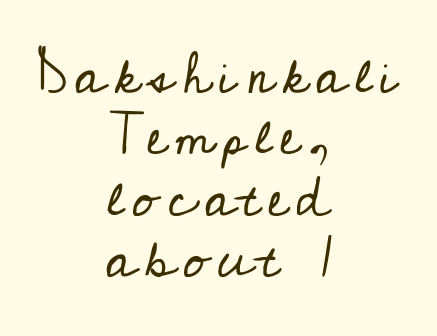
{"serif": "yes", "bold": "no", "weight": "regular", "width": "normal", "stroke_contrast": "low", "x_height": "small", "monospaced": "no", "underline": "no", "align": "center", "line_spacing": "tight", "line_spacing_ratio": 1.06, "glyph_px": 58}
